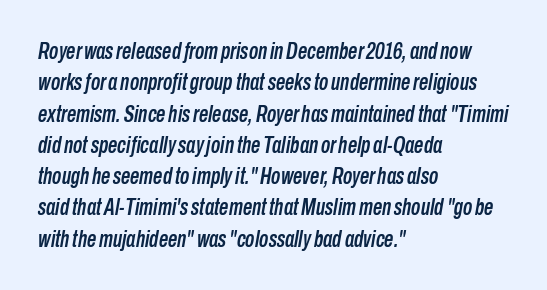
The image shows 23 px text type, italic (leaning right); set left-aligned, normal line spacing (1.36x), normal letter spacing, not underlined.
